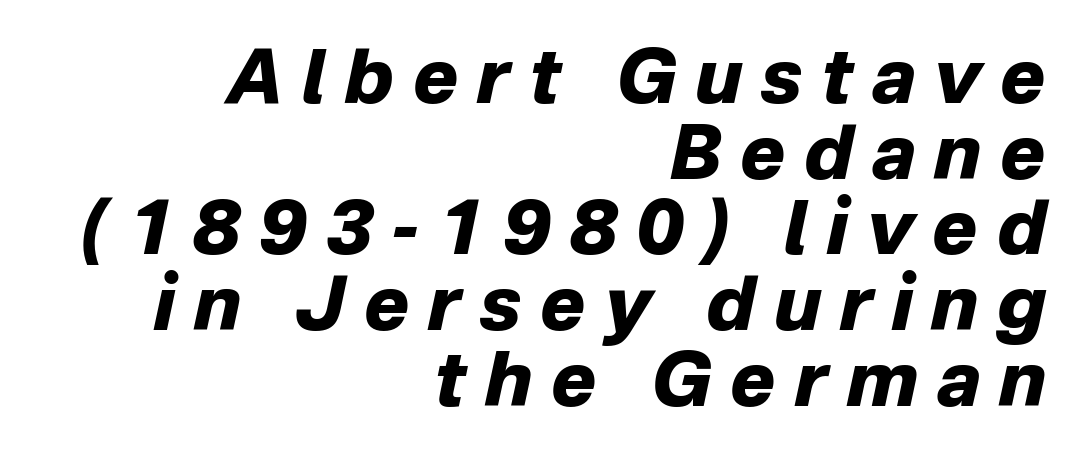
Q: Is the text bold? A: Yes.
Q: Is the text italic (slanted)? A: Yes, it leans right by about 12 degrees.
Q: Is the text underlined? A: No.
Q: How is the paragraph aligned? A: Right-aligned.
Q: Is the spacing between letters normal or unusually wide? A: Unusually wide.
Q: Is the spacing between lines tight, normal or loose? A: Tight.
Q: Width (condensed, normal, or wide)? A: Normal.
Q: Stroke contrast? A: Low.
Q: x-height? A: Medium.
Q: Monospaced? A: No.
